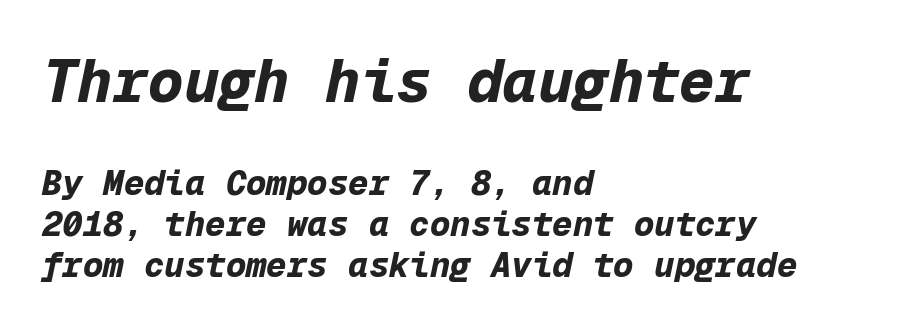
These lines are set flush left with a ragged right edge. Of the two passages, the one on top uses the larger point size. Note the uniform advance width — an 'i' takes as much space as an 'm'. The strip under each line holds only bare page. Would a proofreader flag this as italicized? Yes. The type is set solid horizontally, with unmodified tracking.
